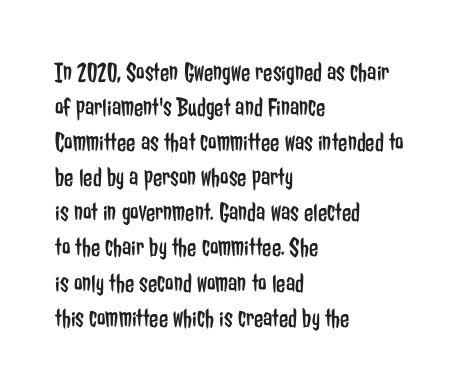
Style check: upright. Plain, unruled lines of type. The paragraph has a hard left edge and a soft right edge. This rendering leaves character spacing at its baseline value. A typesetter would call this leading conventional body-copy spacing. These glyphs show unthickened strokes, regular width or finer.
